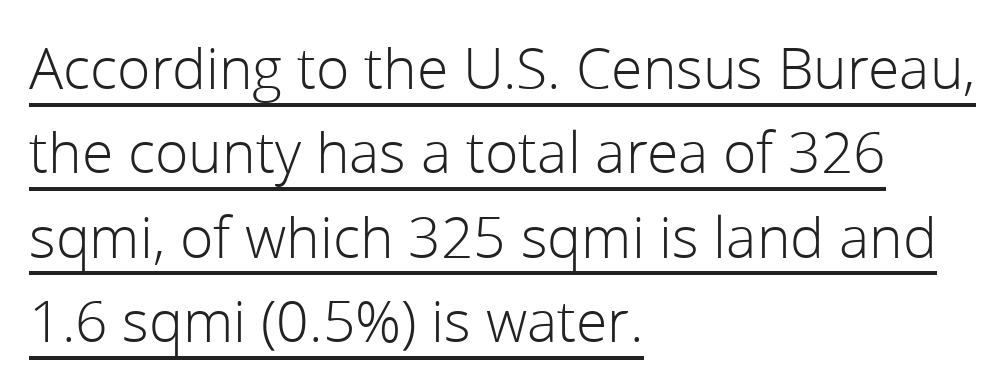
Q: Is the text bold? A: No.
Q: Is the text italic (slanted)? A: No, it is upright.
Q: Is the typeface a serif or a sans-serif typeface? A: Sans-serif.
Q: Is the text underlined? A: Yes.
Q: How is the paragraph aligned? A: Left-aligned.
Q: Is the spacing between letters normal or unusually wide? A: Normal.
Q: Is the spacing between lines tight, normal or loose? A: Normal.
Q: Width (condensed, normal, or wide)? A: Normal.
Q: Stroke contrast? A: Low.
Q: x-height? A: Medium.
Q: Monospaced? A: No.
